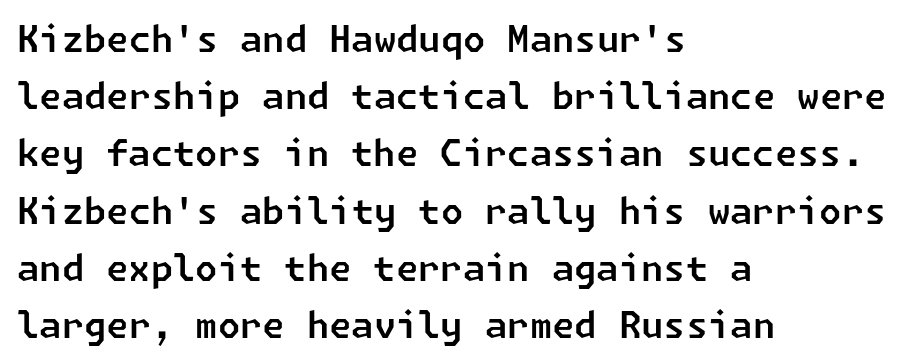
The lines sit at an ordinary, default distance from one another. Examine the stroke ends and you'll find no serifs. Underlining? Definitely not there. Short and long lines alike share a common starting point at left. Students, note that the glyphs here touch the page at normal intervals.
